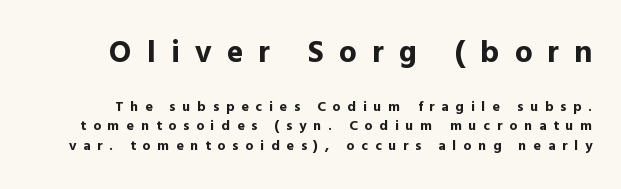
Are there feet on the stems? There aren't — it's a sans. A typesetter would call this proportional, since set widths differ per character. Caption: upper text group enlarged, lower text group reduced. Compared with an ordinary text face, these strokes are far heavier — a full bold.
